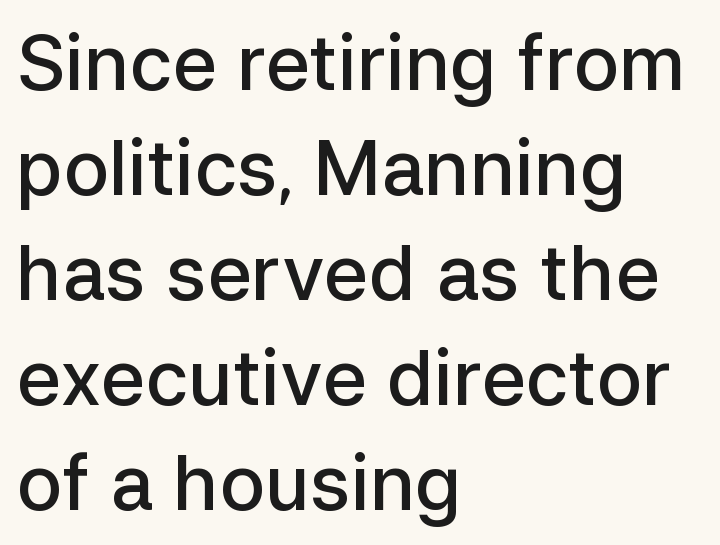
{"serif": "no", "italic": "no", "bold": "semi", "weight": "semibold", "width": "normal", "stroke_contrast": "low", "x_height": "medium", "monospaced": "no", "underline": "no", "align": "left", "line_spacing": "normal", "line_spacing_ratio": 1.38, "letter_spacing": "normal", "letter_spacing_em": 0.0, "glyph_px": 76}
